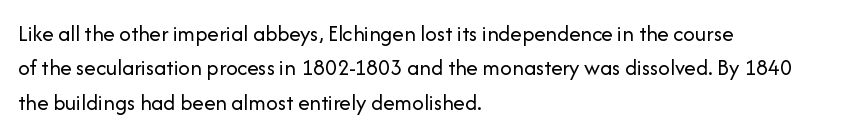
The image shows 23 px text type, upright; set left-aligned, normal line spacing (1.49x), normal letter spacing, not underlined.
